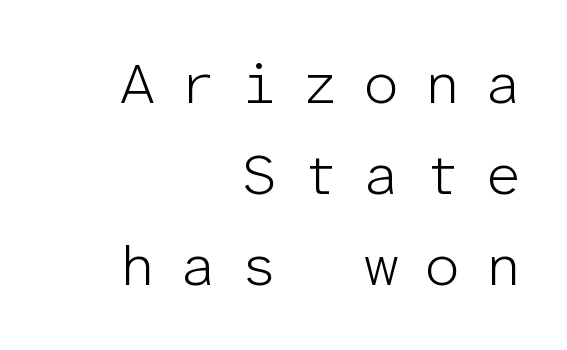
Nope, not italic — everything's standing straight. Check where the strokes stop: nothing finishes them off — pure sans. Do the characters align in a grid? Yes, the font is monospaced. Beneath every word, the page is bare. This sample uses expanded letter spacing, leaving extra air between glyphs.
